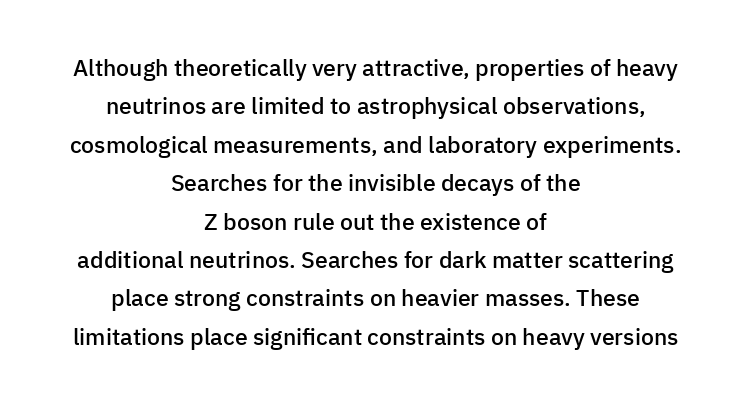
The image shows 23 px text type, upright; set centered, normal line spacing (1.67x), normal letter spacing, not underlined.
